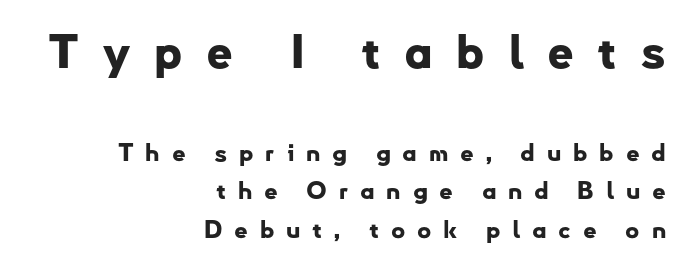
Any mark beneath the type? The region is blank. Here the first block reads like a headline and the second like body copy. Evenly set lines give the paragraph a standard silhouette. Nope, not italic — everything's standing straight. These lines have a slow, spaced-out rhythm from letter to letter.
